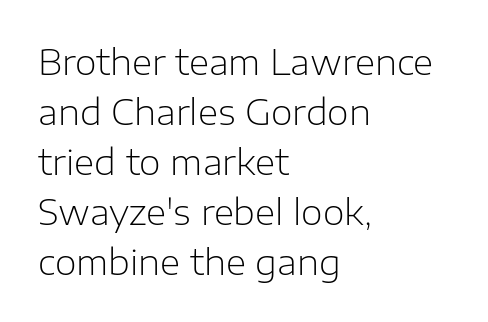
{"serif": "no", "italic": "no", "bold": "no", "weight": "light", "width": "normal", "stroke_contrast": "low", "x_height": "medium", "monospaced": "no", "underline": "no", "align": "left", "line_spacing": "normal", "line_spacing_ratio": 1.43, "letter_spacing": "normal", "letter_spacing_em": 0.0, "glyph_px": 35}
